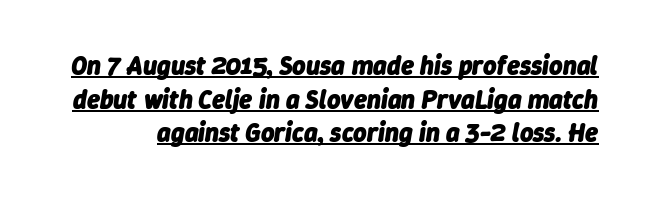
The image shows 26 px bold type, italic (leaning right); set normal line spacing (1.29x), normal letter spacing, underlined.
